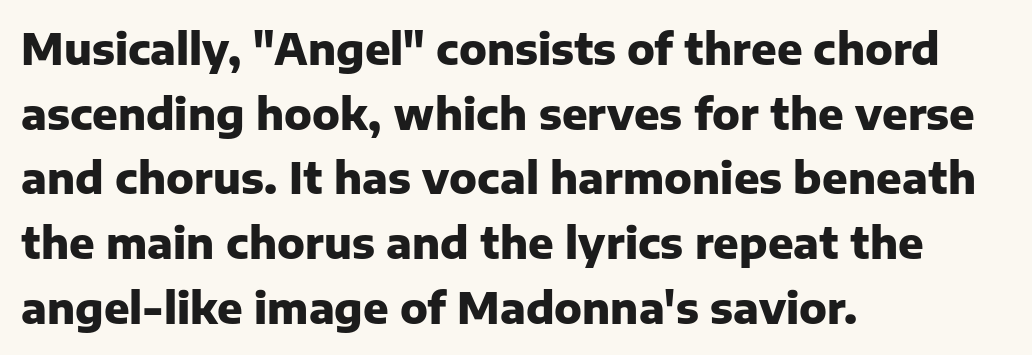
{"serif": "no", "italic": "no", "bold": "yes", "weight": "heavy", "width": "normal", "stroke_contrast": "low", "x_height": "medium", "monospaced": "no", "underline": "no", "align": "left", "line_spacing": "normal", "line_spacing_ratio": 1.54, "letter_spacing": "normal", "letter_spacing_em": 0.0, "glyph_px": 42}
